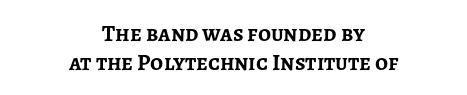
The image shows 23 px bold type, upright; set centered, normal line spacing (1.26x), normal letter spacing, not underlined.
